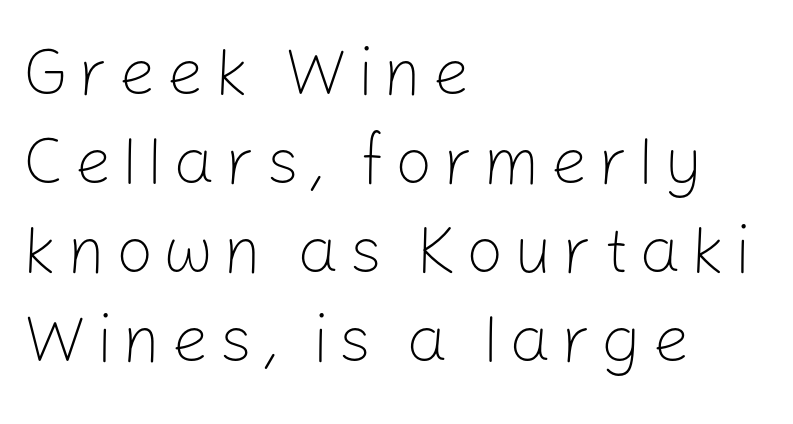
{"serif": "no", "italic": "no", "bold": "no", "weight": "light", "width": "normal", "stroke_contrast": "low", "x_height": "medium", "monospaced": "no", "underline": "no", "align": "left", "line_spacing": "normal", "line_spacing_ratio": 1.35, "glyph_px": 66}
